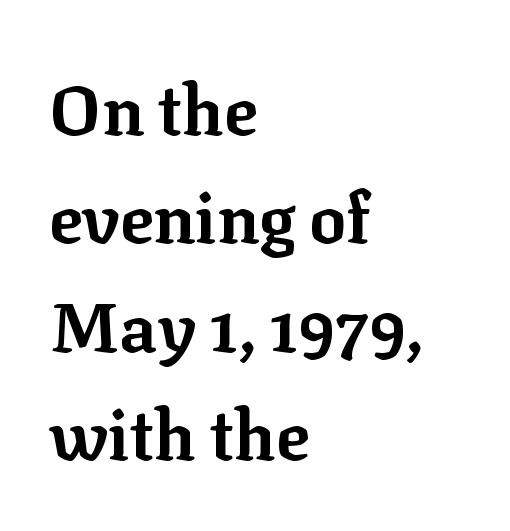
{"serif": "yes", "italic": "no", "bold": "yes", "weight": "bold", "width": "normal", "stroke_contrast": "low", "x_height": "medium", "monospaced": "no", "underline": "no", "align": "left", "line_spacing": "normal", "line_spacing_ratio": 1.57, "letter_spacing": "normal", "letter_spacing_em": 0.0, "glyph_px": 69}
